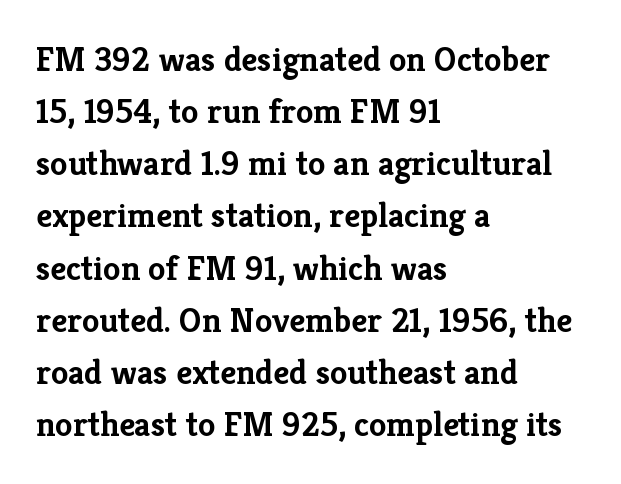
Does the copy run flush right? No — it runs flush left. Unlike italic type, these characters show no tilt at all. Descender tails drop into unmarked territory. Emphasis by weight is at full strength: bold. The horizontal fit of the characters is conventional and even. Note the varied advance widths — an 'i' is clearly narrower than an 'm'.
